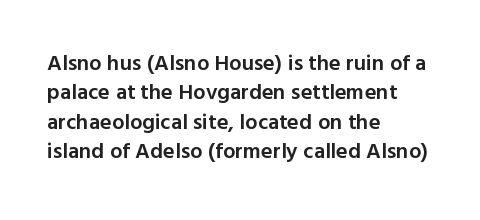
Q: Is the text bold? A: Semi-bold.
Q: Is the text italic (slanted)? A: No, it is upright.
Q: Is the text underlined? A: No.
Q: How is the paragraph aligned? A: Left-aligned.
Q: Is the spacing between letters normal or unusually wide? A: Normal.
Q: Is the spacing between lines tight, normal or loose? A: Normal.
